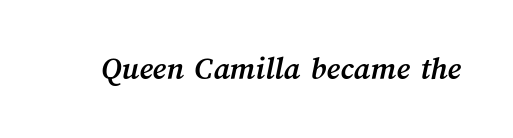
The image shows 33 px semibold type; set normal letter spacing, not underlined; medium stroke contrast and a medium x-height.
